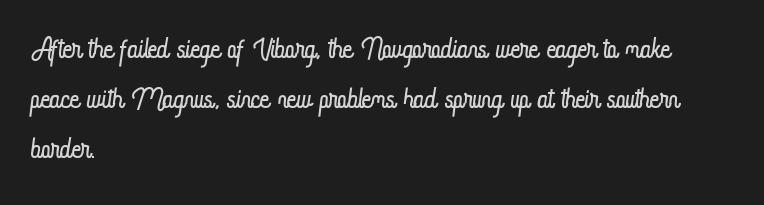
The image shows 41 px light, condensed type; set left-aligned, line spacing 1.22x, normal letter spacing, not underlined; low stroke contrast and a small x-height.
